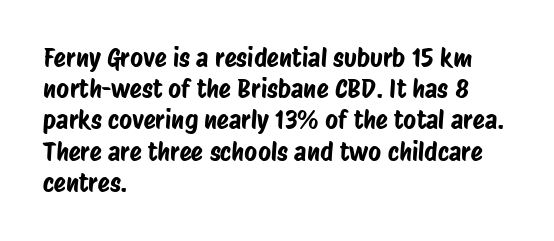
Successive baselines arrive at the customary interval. Honestly, there is no underline to notice here at all. Alignment: flush left. Letter spacing: default.
